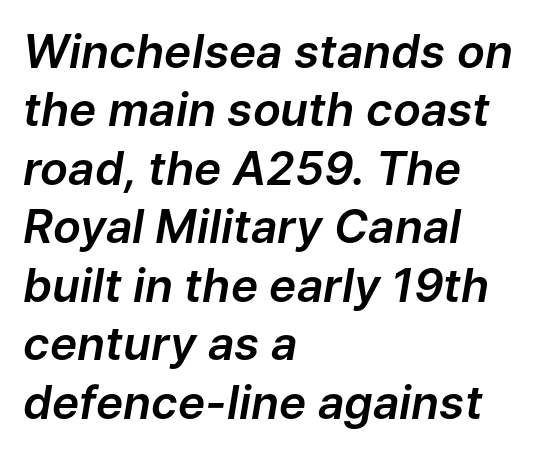
Q: Is the text italic (slanted)? A: Yes, it leans right by about 9 degrees.
Q: Is the text underlined? A: No.
Q: How is the paragraph aligned? A: Left-aligned.
Q: Is the spacing between letters normal or unusually wide? A: Normal.
Q: Is the spacing between lines tight, normal or loose? A: Normal.
Q: Width (condensed, normal, or wide)? A: Normal.
Q: Stroke contrast? A: Low.
Q: x-height? A: Medium.
Q: Monospaced? A: No.
